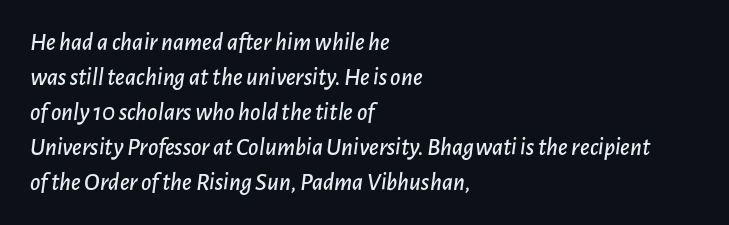
The image shows 25 px text type, italic (leaning right); set left-aligned, normal line spacing (1.4x), normal letter spacing, not underlined.
